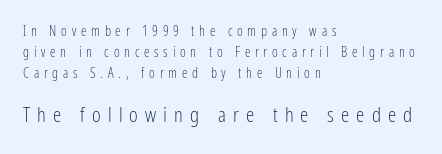
The image shows 21 px text type, upright; set left-aligned, normal line spacing (1.51x), unusually wide letter spacing (+0.34 em), not underlined; the second (bottom) block is 1.5x larger.
